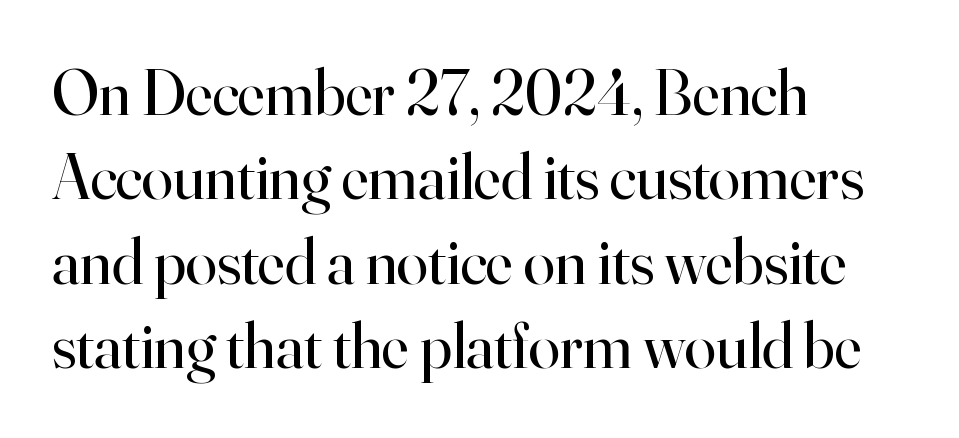
This block has exactly the height ordinary leading produces. Default kerning and tracking; the words read as compact shapes. The foot of each line stays bare and open. Spacing verdict: proportional, widths tailored to each character.
